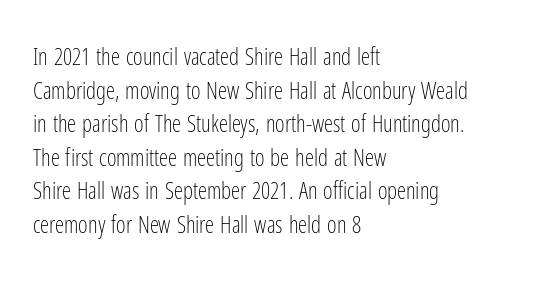
The image shows 23 px text type, upright; set left-aligned, normal line spacing (1.46x), normal letter spacing, not underlined.
